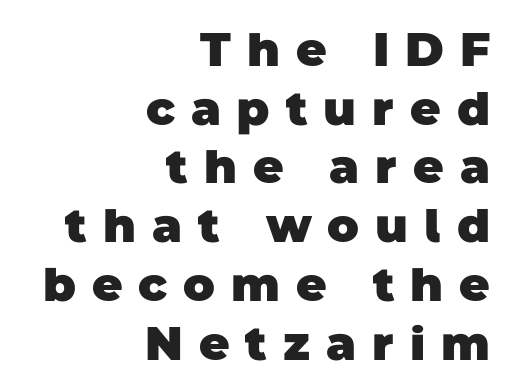
I'd call this a sans setting — the letters go barefoot. In terms of leading, this rendering sits right in the middle. The area under the type is left untouched. Thick stems and heavy bowls — unmistakably bold.
